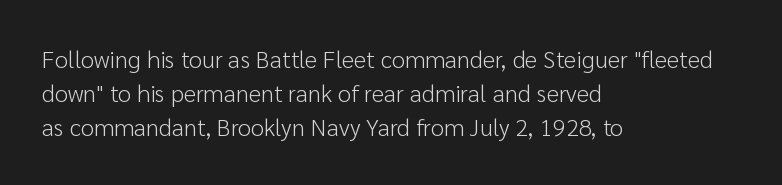
{"italic": "no", "bold": "no", "underline": "no", "align": "left", "line_spacing": "normal", "line_spacing_ratio": 1.42, "letter_spacing": "normal", "letter_spacing_em": 0.0, "glyph_px": 24}
